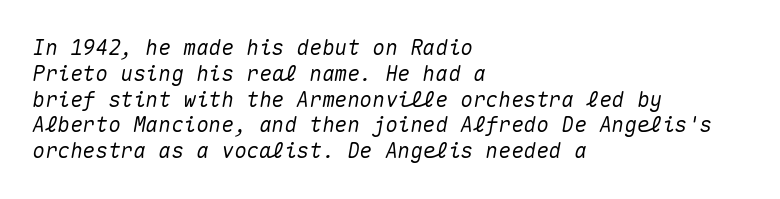
The image shows 21 px text type, italic (leaning right); set left-aligned, line spacing 1.23x, normal letter spacing, not underlined.
